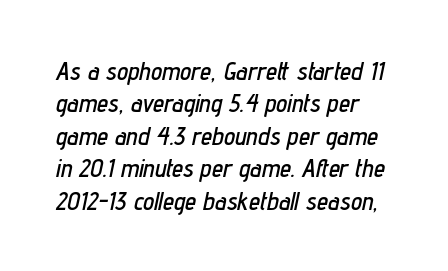
{"italic": "yes", "lean": "right", "slant_degrees": 12, "underline": "no", "align": "left", "line_spacing": "normal", "line_spacing_ratio": 1.3, "letter_spacing": "normal", "letter_spacing_em": 0.0, "glyph_px": 25}
